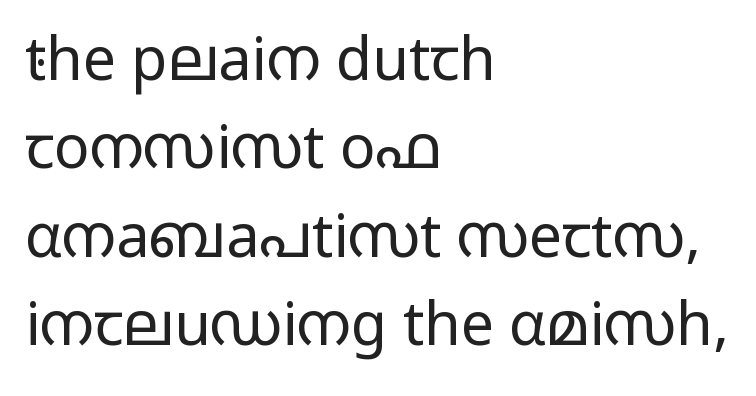
{"serif": "no", "italic": "no", "bold": "no", "weight": "regular", "width": "wide", "stroke_contrast": "low", "x_height": "medium", "monospaced": "no", "underline": "no", "align": "left", "line_spacing": "normal", "line_spacing_ratio": 1.5, "letter_spacing": "normal", "letter_spacing_em": 0.0, "glyph_px": 59}
